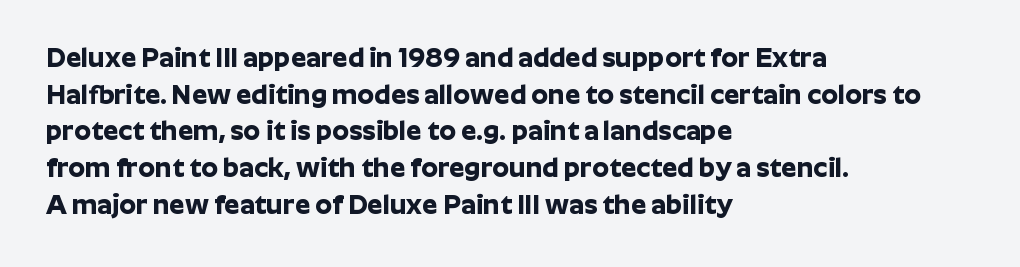
The image shows 27 px bold type, upright; set left-aligned, normal line spacing (1.36x), normal letter spacing, not underlined.
